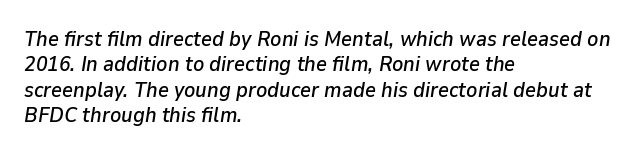
Casual observation: everything's shoved over to the left. In terms of posture, this sample is oblique. Glyph-to-glyph distance matches everyday printed text. Words float on clear page, feet unadorned.
